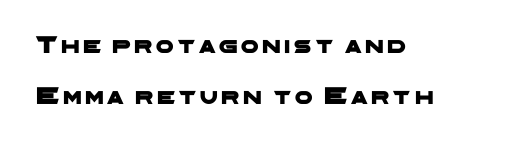
The image shows 25 px text type; set left-aligned, loose line spacing (2.04x), not underlined.
